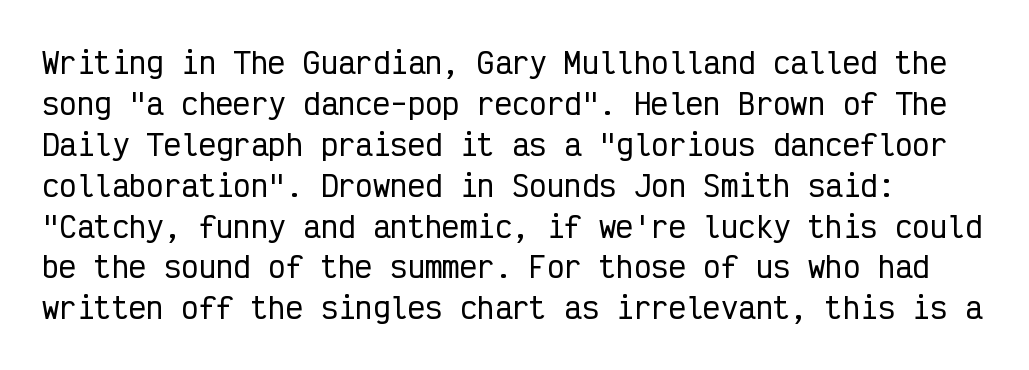
Q: Is the text italic (slanted)? A: No, it is upright.
Q: Is the typeface a serif or a sans-serif typeface? A: Sans-serif.
Q: Is the text underlined? A: No.
Q: Is the spacing between letters normal or unusually wide? A: Normal.
Q: Is the spacing between lines tight, normal or loose? A: Normal.
Q: Width (condensed, normal, or wide)? A: Condensed.
Q: Stroke contrast? A: Low.
Q: x-height? A: Medium.
Q: Monospaced? A: Yes.
